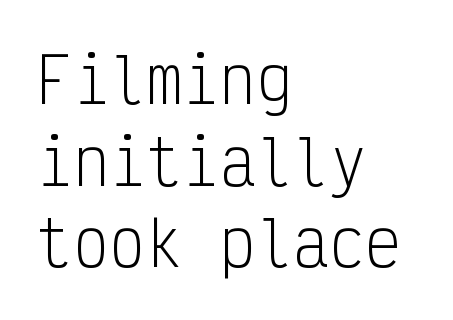
The image shows 61 px light, condensed sans-serif type, upright, monospaced; set left-aligned, normal line spacing (1.34x), normal letter spacing, not underlined; low stroke contrast and a medium x-height.
